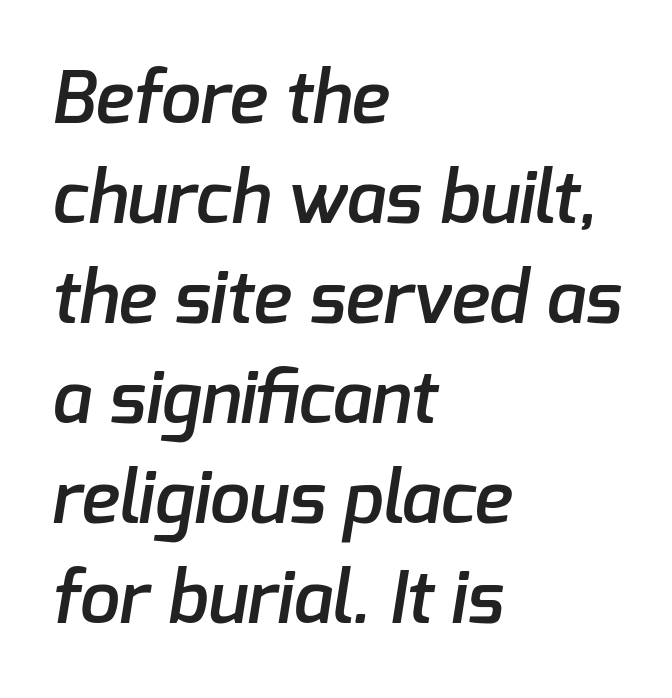
Q: Is the text bold? A: Semi-bold.
Q: Is the typeface a serif or a sans-serif typeface? A: Sans-serif.
Q: Is the text underlined? A: No.
Q: How is the paragraph aligned? A: Left-aligned.
Q: Is the spacing between letters normal or unusually wide? A: Normal.
Q: Is the spacing between lines tight, normal or loose? A: Normal.
Q: Width (condensed, normal, or wide)? A: Normal.
Q: Stroke contrast? A: Low.
Q: x-height? A: Medium.
Q: Monospaced? A: No.
